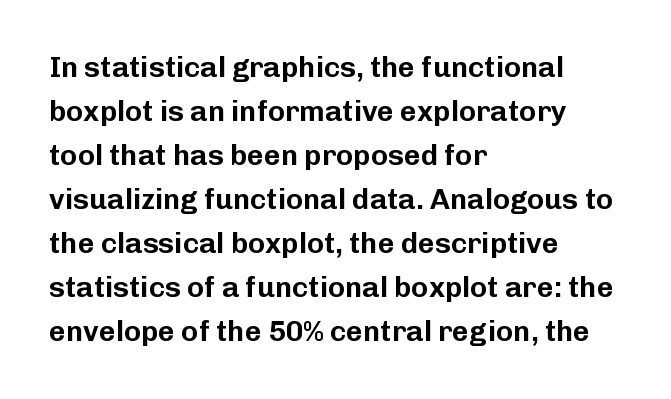
Italic? Not at all — the glyphs are vertical. Each letter keeps its own natural width here, so spacing adapts to shape. Descender tails drop into unmarked territory. The rendering anchors every line to the left-hand side. Letter spacing: default.
